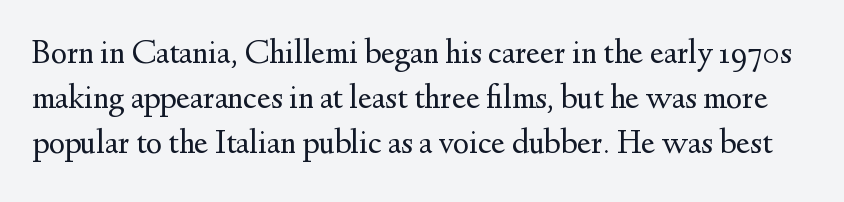
Q: Is the text bold? A: No.
Q: Is the text italic (slanted)? A: No, it is upright.
Q: Is the typeface a serif or a sans-serif typeface? A: Serif.
Q: Is the text underlined? A: No.
Q: Is the spacing between letters normal or unusually wide? A: Normal.
Q: Is the spacing between lines tight, normal or loose? A: Normal.
Q: Width (condensed, normal, or wide)? A: Normal.
Q: Stroke contrast? A: Medium.
Q: x-height? A: Small.
Q: Monospaced? A: No.
